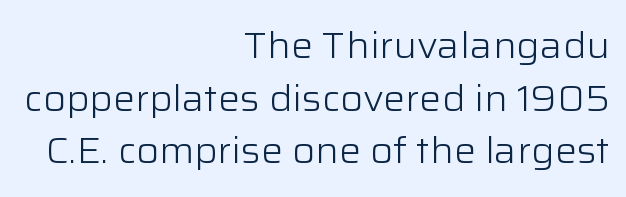
Q: Is the text bold? A: No.
Q: Is the text italic (slanted)? A: No, it is upright.
Q: Is the typeface a serif or a sans-serif typeface? A: Sans-serif.
Q: Is the text underlined? A: No.
Q: How is the paragraph aligned? A: Right-aligned.
Q: Is the spacing between letters normal or unusually wide? A: Normal.
Q: Is the spacing between lines tight, normal or loose? A: Normal.
Q: Width (condensed, normal, or wide)? A: Normal.
Q: Stroke contrast? A: Low.
Q: x-height? A: Medium.
Q: Monospaced? A: No.
